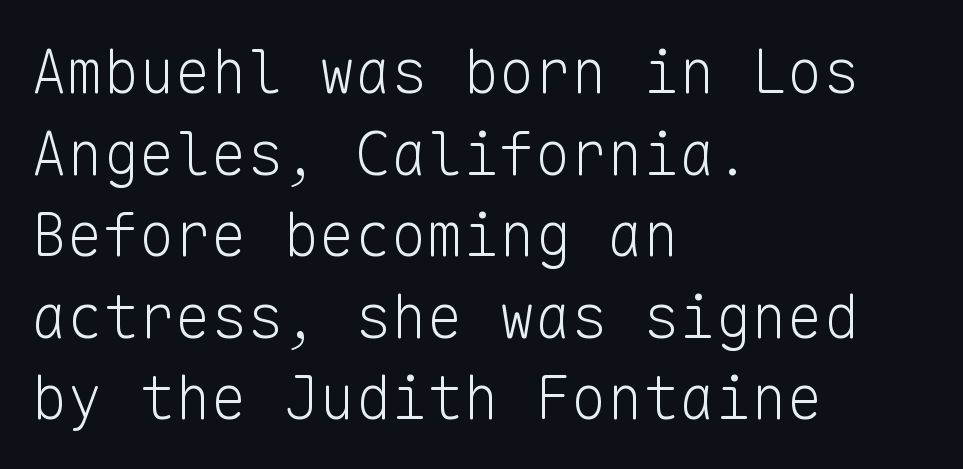
Q: Is the text bold? A: No.
Q: Is the text italic (slanted)? A: No, it is upright.
Q: Is the typeface a serif or a sans-serif typeface? A: Sans-serif.
Q: Is the text underlined? A: No.
Q: How is the paragraph aligned? A: Left-aligned.
Q: Is the spacing between letters normal or unusually wide? A: Normal.
Q: Is the spacing between lines tight, normal or loose? A: Normal.
Q: Width (condensed, normal, or wide)? A: Normal.
Q: Stroke contrast? A: Low.
Q: x-height? A: Medium.
Q: Monospaced? A: Yes.
